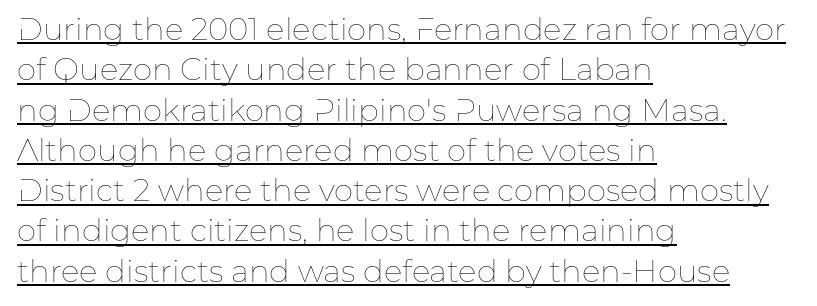
If you measured baseline to baseline, you'd find a middling distance. A rule runs beneath these lines of type. Notice how the stems are strictly vertical — no italics here. The passage is arranged the way most books set body copy — flush left. The horizontal fit of the characters is conventional and even.
